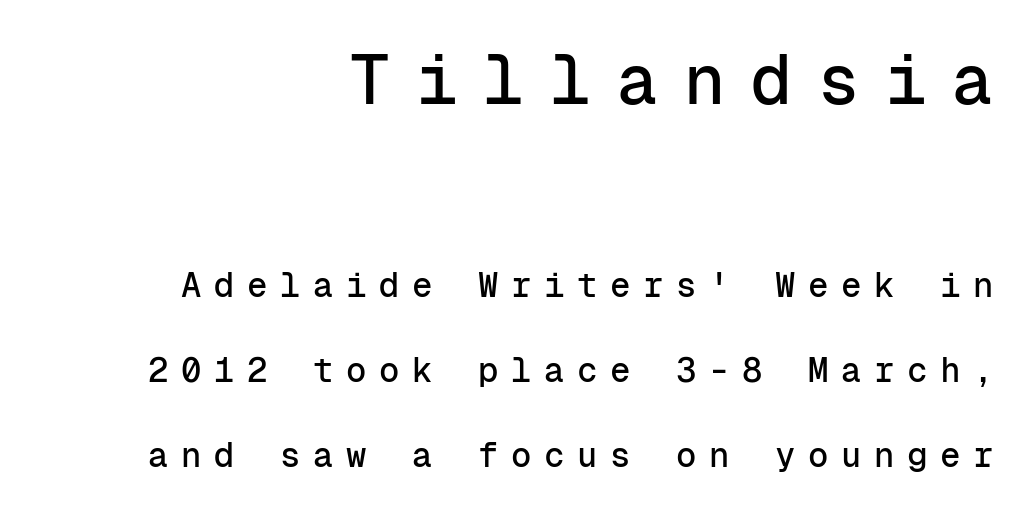
{"serif": "no", "italic": "no", "width": "normal", "stroke_contrast": "low", "x_height": "medium", "monospaced": "yes", "underline": "no", "align": "right", "line_spacing": "loose", "line_spacing_ratio": 2.5, "letter_spacing": "wide", "letter_spacing_em": 0.37, "larger_block": "first", "size_ratio": 2.03, "glyph_px": 69}
